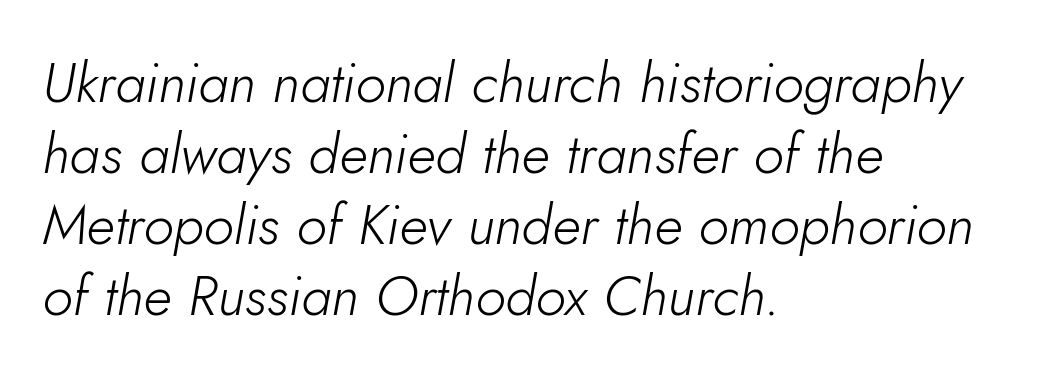
The image shows 56 px light type, italic (leaning right); set left-aligned, normal line spacing (1.27x), normal letter spacing, not underlined; low stroke contrast and a small x-height.
